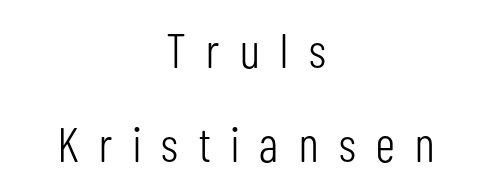
Q: Is the text bold? A: No.
Q: Is the text italic (slanted)? A: No, it is upright.
Q: Is the typeface a serif or a sans-serif typeface? A: Sans-serif.
Q: Is the text underlined? A: No.
Q: How is the paragraph aligned? A: Centered.
Q: Is the spacing between letters normal or unusually wide? A: Unusually wide.
Q: Is the spacing between lines tight, normal or loose? A: Loose.
Q: Width (condensed, normal, or wide)? A: Condensed.
Q: Stroke contrast? A: Low.
Q: x-height? A: Medium.
Q: Monospaced? A: No.
